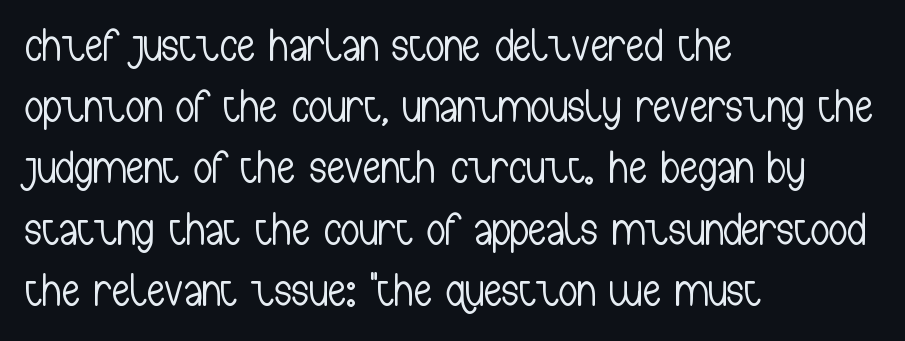
{"serif": "no", "italic": "no", "bold": "no", "weight": "light", "width": "condensed", "stroke_contrast": "low", "x_height": "medium", "monospaced": "no", "underline": "no", "align": "left", "line_spacing": "normal", "line_spacing_ratio": 1.33, "letter_spacing": "normal", "letter_spacing_em": 0.0, "glyph_px": 46}
